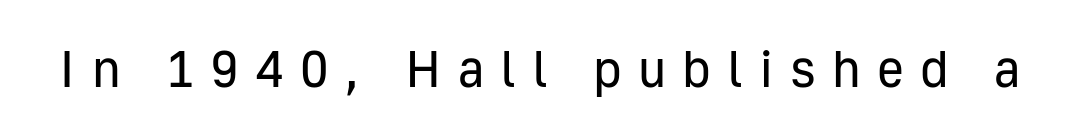
Q: Is the text bold? A: No.
Q: Is the text italic (slanted)? A: No, it is upright.
Q: Is the typeface a serif or a sans-serif typeface? A: Sans-serif.
Q: Is the text underlined? A: No.
Q: Is the spacing between letters normal or unusually wide? A: Unusually wide.
Q: Width (condensed, normal, or wide)? A: Normal.
Q: Stroke contrast? A: Low.
Q: x-height? A: Medium.
Q: Monospaced? A: No.
